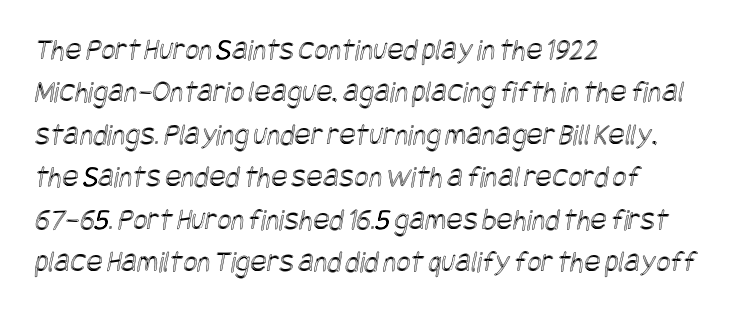
The specimen omits any rule beneath the text block's lines. The paragraph has a hard left edge and a soft right edge. Compared with typical paragraphs, the rows here are spaced about the same. The face used here is rendered with its standard letterfit.
